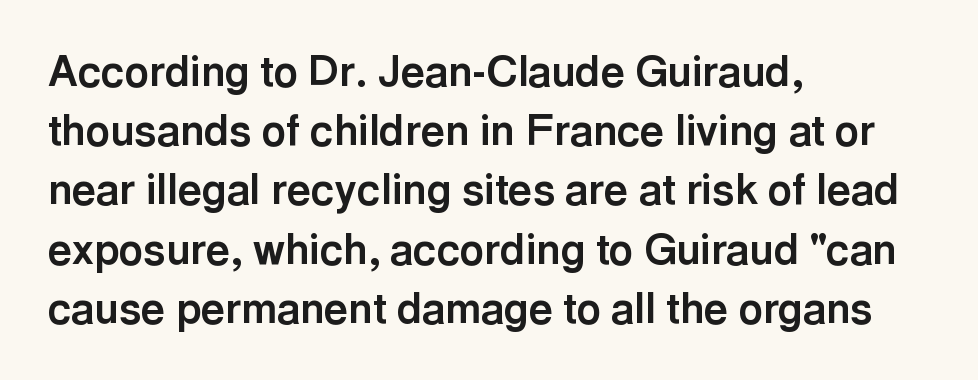
The image shows 42 px bold sans-serif type, upright; set left-aligned, normal line spacing (1.41x), normal letter spacing, not underlined; a medium x-height.
